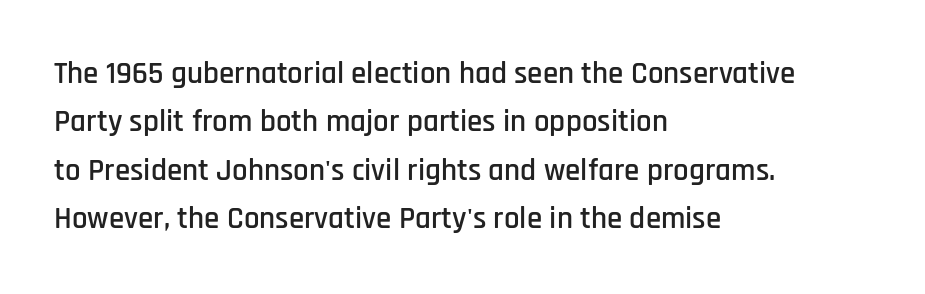
Compared with a centered layout, this one pins lines to the left instead. These lines sit exactly where default settings would place them. Serifs: no, the terminals of the letterforms are clean. The words here are not underlined.
